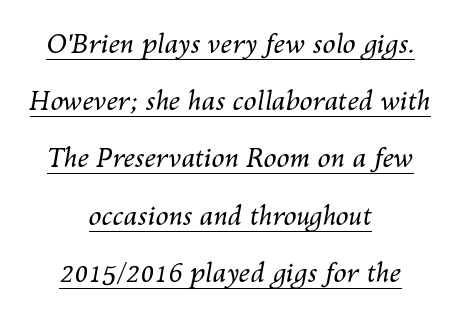
How are the letters spaced? Ordinarily, with no added tracking. The glyphs look as if they've been sheared to an angle. You can see a thin bar hugging the bottom of the glyphs. Leading is clearly above the norm, producing a sparse column. Summary of weight: not heavy and not bold.
